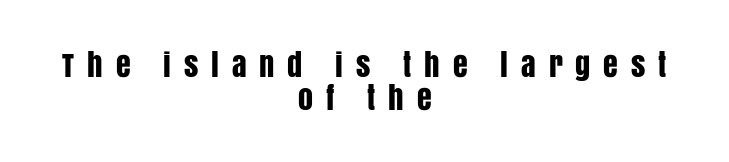
Q: Is the text italic (slanted)? A: No, it is upright.
Q: Is the typeface a serif or a sans-serif typeface? A: Sans-serif.
Q: Is the text underlined? A: No.
Q: How is the paragraph aligned? A: Centered.
Q: Is the spacing between letters normal or unusually wide? A: Unusually wide.
Q: Is the spacing between lines tight, normal or loose? A: Tight.
Q: Width (condensed, normal, or wide)? A: Condensed.
Q: Stroke contrast? A: Low.
Q: x-height? A: Large.
Q: Monospaced? A: No.
